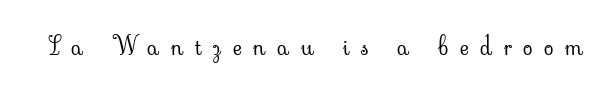
{"italic": "no", "bold": "no", "underline": "no", "letter_spacing": "wide", "letter_spacing_em": 0.46, "glyph_px": 25}
